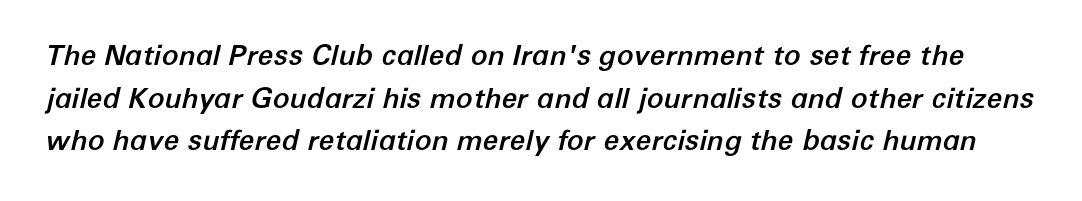
{"italic": "yes", "lean": "right", "slant_degrees": 12, "width": "normal", "stroke_contrast": "low", "x_height": "medium", "monospaced": "no", "underline": "no", "line_spacing": "normal", "line_spacing_ratio": 1.52, "letter_spacing": "normal", "letter_spacing_em": 0.0, "glyph_px": 28}
